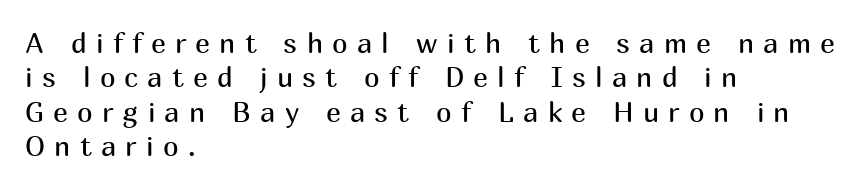
Q: Is the text bold? A: No.
Q: Is the text italic (slanted)? A: No, it is upright.
Q: Is the typeface a serif or a sans-serif typeface? A: Sans-serif.
Q: Is the text underlined? A: No.
Q: How is the paragraph aligned? A: Left-aligned.
Q: Is the spacing between letters normal or unusually wide? A: Unusually wide.
Q: Width (condensed, normal, or wide)? A: Normal.
Q: Stroke contrast? A: Medium.
Q: x-height? A: Medium.
Q: Monospaced? A: No.
